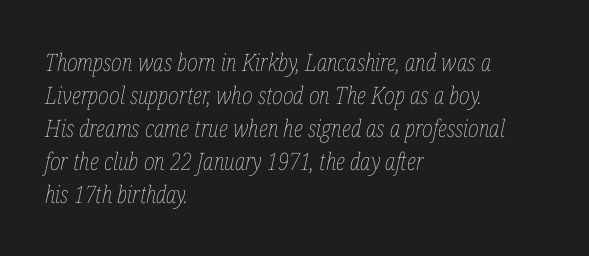
{"italic": "yes", "lean": "right", "slant_degrees": 12, "bold": "no", "underline": "no", "align": "left", "line_spacing": "normal", "line_spacing_ratio": 1.37, "letter_spacing": "normal", "letter_spacing_em": 0.0, "glyph_px": 24}
